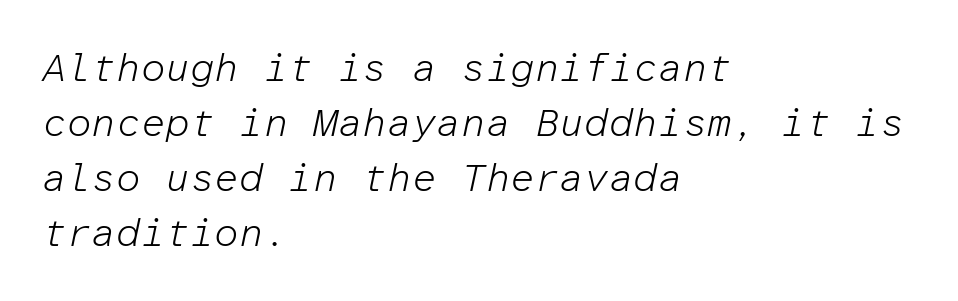
The image shows 39 px light type, italic (leaning right), monospaced; set left-aligned, normal line spacing (1.41x), normal letter spacing, not underlined; low stroke contrast and a medium x-height.
